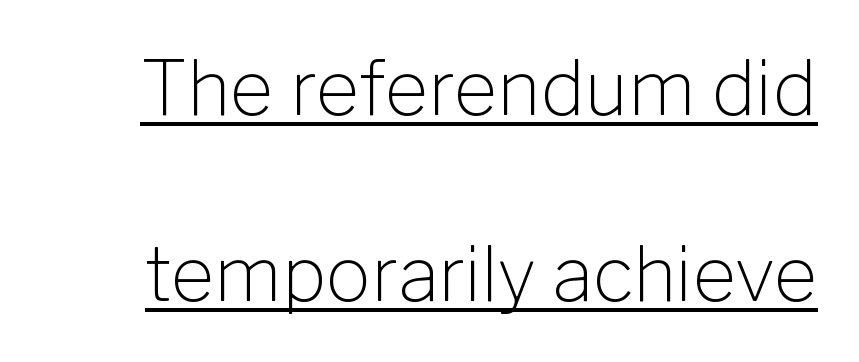
Serif or sans? Sans — the stroke terminals are bare. Stems and bowls with no extra thickness — not bold. Style check: upright. The passage shown is underscored from start to finish. This sample has the flowing, uneven cadence of proportional lettering. The block of text is sparse from top to bottom, with ample space between rows.
